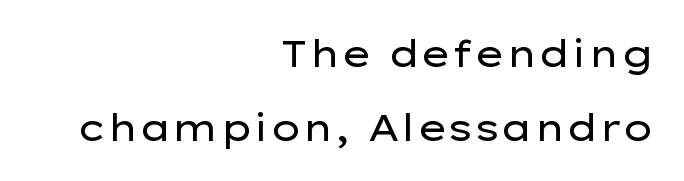
Q: Is the text bold? A: No.
Q: Is the text italic (slanted)? A: No, it is upright.
Q: Is the typeface a serif or a sans-serif typeface? A: Sans-serif.
Q: Is the text underlined? A: No.
Q: How is the paragraph aligned? A: Right-aligned.
Q: Is the spacing between letters normal or unusually wide? A: Normal.
Q: Is the spacing between lines tight, normal or loose? A: Loose.
Q: Width (condensed, normal, or wide)? A: Wide.
Q: Stroke contrast? A: Low.
Q: x-height? A: Medium.
Q: Monospaced? A: No.
